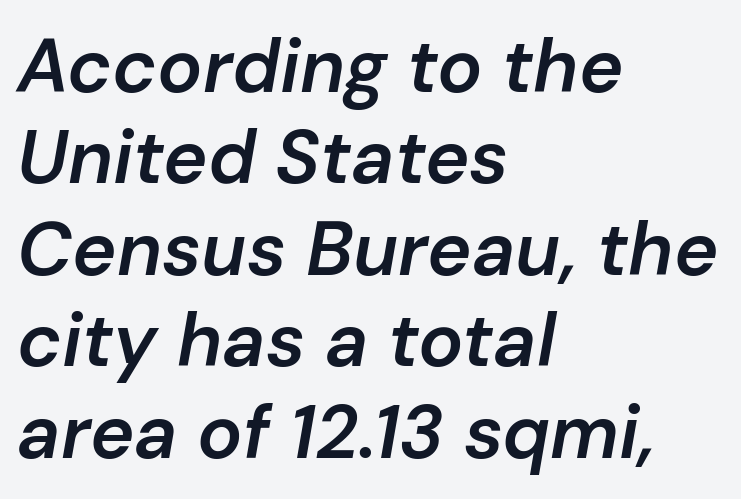
{"italic": "yes", "lean": "right", "slant_degrees": 10, "bold": "semi", "weight": "semibold", "width": "normal", "stroke_contrast": "low", "x_height": "medium", "monospaced": "no", "underline": "no", "align": "left", "line_spacing_ratio": 1.22, "letter_spacing": "normal", "letter_spacing_em": 0.0, "glyph_px": 75}
